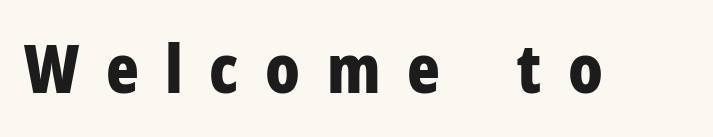
The image shows 68 px bold, condensed sans-serif type, upright; set unusually wide letter spacing (+0.39 em), not underlined; low stroke contrast and a medium x-height.
